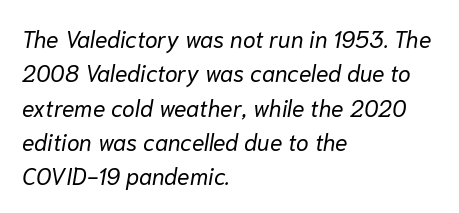
Q: Is the text bold? A: No.
Q: Is the text italic (slanted)? A: Yes, it leans right by about 10 degrees.
Q: Is the text underlined? A: No.
Q: How is the paragraph aligned? A: Left-aligned.
Q: Is the spacing between letters normal or unusually wide? A: Normal.
Q: Is the spacing between lines tight, normal or loose? A: Normal.
